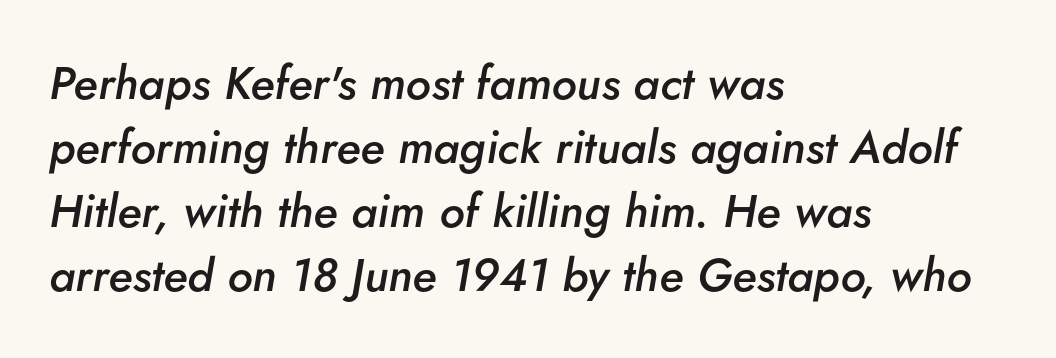
The image shows 46 px semibold type, italic (leaning right); set left-aligned, normal line spacing (1.39x), normal letter spacing, not underlined; low stroke contrast and a small x-height.
